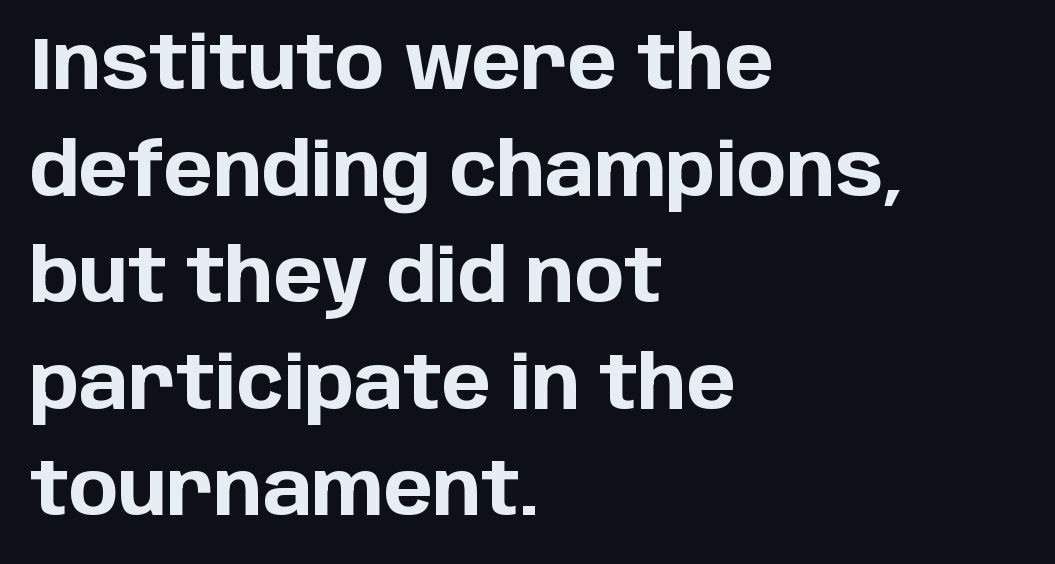
The font is running at its bold setting. Any mark beneath the type? The region is blank. Stroke terminals: plain, sans-serif. Tracking here is standard; glyphs follow each other at the usual distance. The typography opts for an upright posture over an oblique one. The lines are quadded left.
